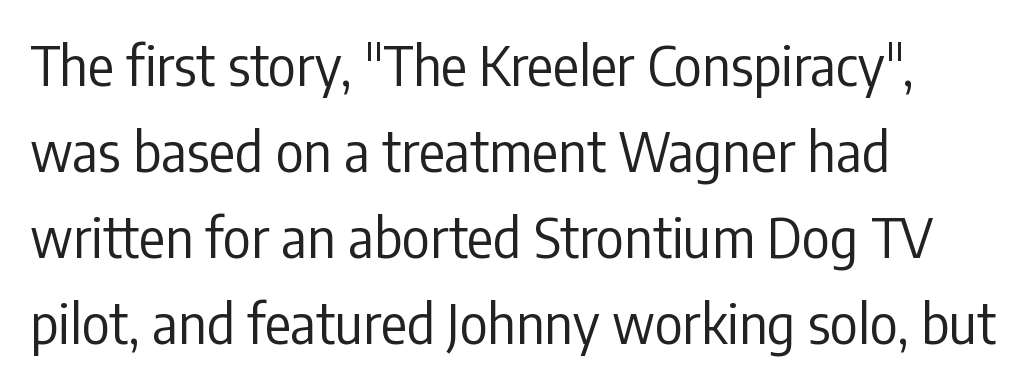
The image shows 54 px regular-weight, condensed sans-serif type, upright; set left-aligned, normal line spacing (1.59x), normal letter spacing, not underlined; low stroke contrast and a medium x-height.
